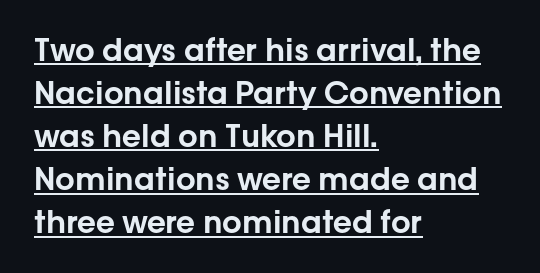
{"serif": "no", "italic": "no", "width": "normal", "stroke_contrast": "low", "x_height": "medium", "monospaced": "no", "underline": "yes", "align": "left", "line_spacing": "normal", "line_spacing_ratio": 1.39, "letter_spacing": "normal", "letter_spacing_em": 0.0, "glyph_px": 31}
